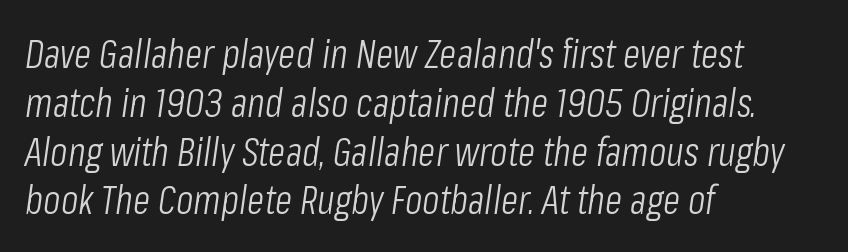
{"italic": "yes", "lean": "right", "slant_degrees": 8, "bold": "no", "weight": "light", "width": "condensed", "stroke_contrast": "low", "x_height": "medium", "monospaced": "no", "underline": "no", "align": "left", "line_spacing_ratio": 1.22, "letter_spacing": "normal", "letter_spacing_em": 0.0, "glyph_px": 40}
